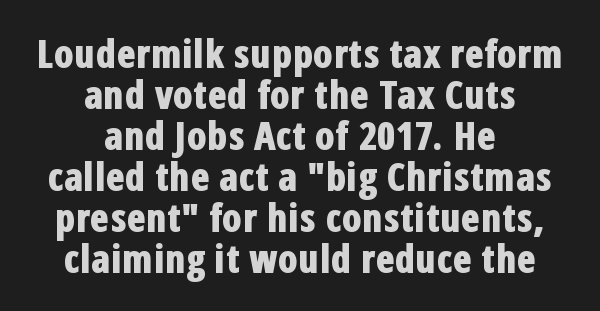
Varying glyph widths throughout — classic text-font behaviour. Rendered with straight, roman letterforms. The type family on display is of the sans-serif kind. Does extra space separate the letters? No, they use regular spacing.
